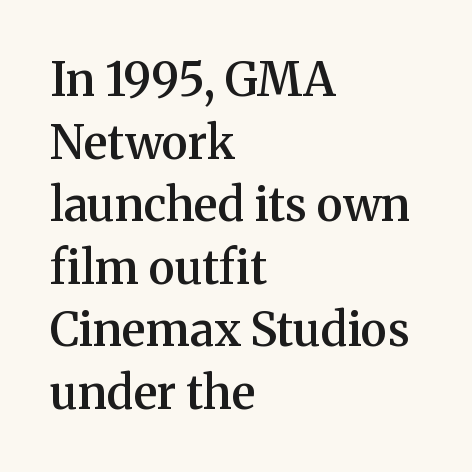
Q: Is the text bold? A: Semi-bold.
Q: Is the text italic (slanted)? A: No, it is upright.
Q: Is the typeface a serif or a sans-serif typeface? A: Serif.
Q: Is the text underlined? A: No.
Q: How is the paragraph aligned? A: Left-aligned.
Q: Is the spacing between letters normal or unusually wide? A: Normal.
Q: Is the spacing between lines tight, normal or loose? A: Normal.
Q: Width (condensed, normal, or wide)? A: Normal.
Q: Stroke contrast? A: Medium.
Q: x-height? A: Medium.
Q: Monospaced? A: No.
